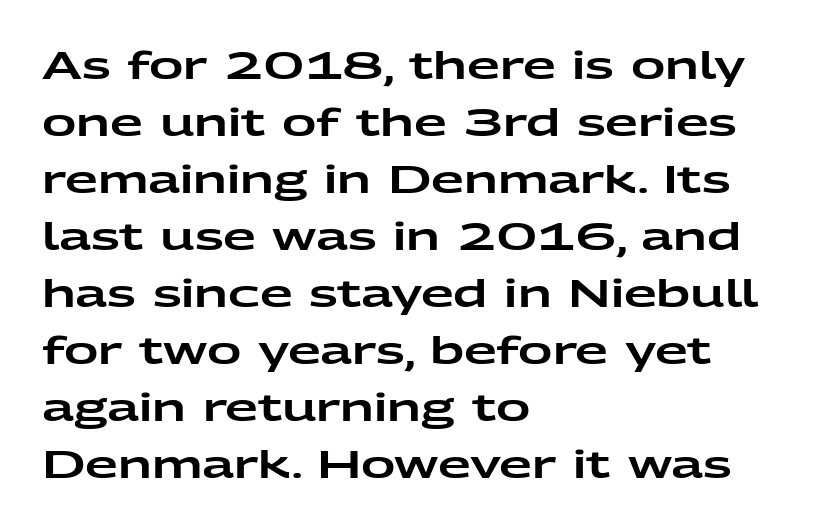
{"serif": "no", "italic": "no", "width": "wide", "stroke_contrast": "low", "x_height": "medium", "monospaced": "no", "underline": "no", "align": "left", "line_spacing": "normal", "line_spacing_ratio": 1.5, "letter_spacing": "normal", "letter_spacing_em": 0.0, "glyph_px": 38}
